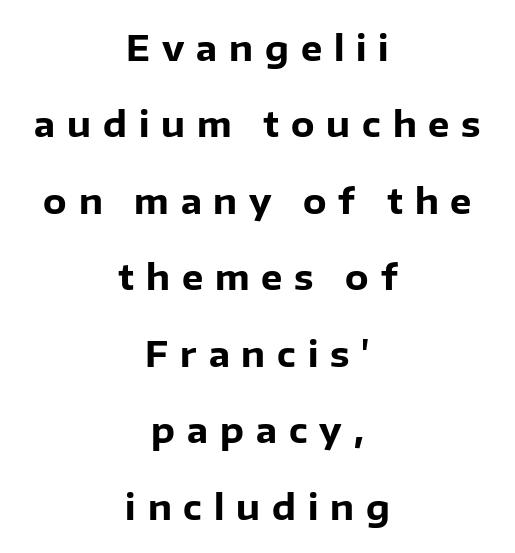
{"serif": "no", "italic": "no", "bold": "yes", "weight": "heavy", "width": "normal", "stroke_contrast": "low", "x_height": "medium", "monospaced": "no", "underline": "no", "align": "center", "line_spacing": "loose", "line_spacing_ratio": 2.25, "letter_spacing": "wide", "letter_spacing_em": 0.35, "glyph_px": 34}
